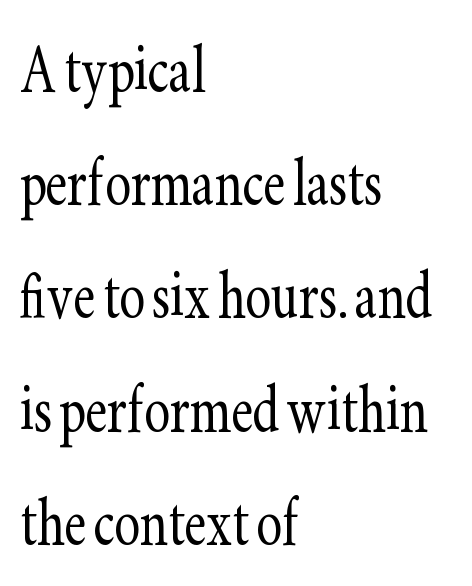
Q: Is the text bold? A: No.
Q: Is the text italic (slanted)? A: No, it is upright.
Q: Is the typeface a serif or a sans-serif typeface? A: Serif.
Q: Is the text underlined? A: No.
Q: How is the paragraph aligned? A: Left-aligned.
Q: Is the spacing between letters normal or unusually wide? A: Normal.
Q: Is the spacing between lines tight, normal or loose? A: Normal.
Q: Width (condensed, normal, or wide)? A: Condensed.
Q: Stroke contrast? A: Low.
Q: x-height? A: Small.
Q: Monospaced? A: No.
